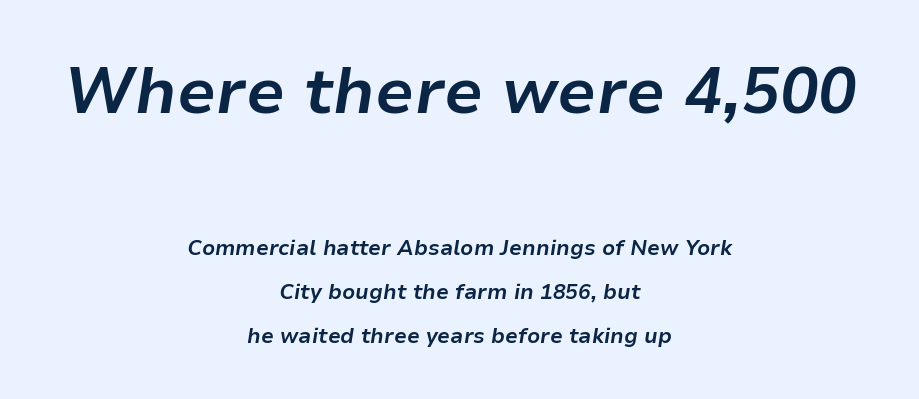
The image shows 64 px bold type, italic (leaning right); set centered, loose line spacing (2.09x), normal letter spacing, not underlined; the first (top) block is 3.05x larger; low stroke contrast and a medium x-height.
